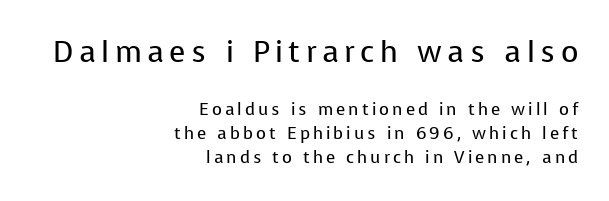
Q: Is the text bold? A: No.
Q: Is the text italic (slanted)? A: No, it is upright.
Q: Is the typeface a serif or a sans-serif typeface? A: Sans-serif.
Q: Is the text underlined? A: No.
Q: How is the paragraph aligned? A: Right-aligned.
Q: Is the spacing between lines tight, normal or loose? A: Normal.
Q: Which block of text is set in a larger size, the first (top) or the second (bottom)? A: The first (top) one.
Q: Width (condensed, normal, or wide)? A: Normal.
Q: Stroke contrast? A: Low.
Q: x-height? A: Medium.
Q: Monospaced? A: No.
